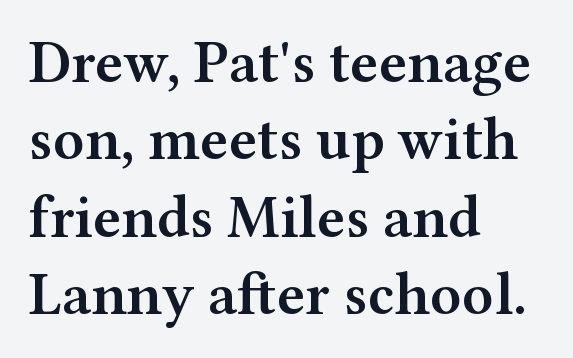
{"serif": "yes", "italic": "no", "bold": "semi", "weight": "semibold", "width": "wide", "stroke_contrast": "medium", "x_height": "medium", "monospaced": "no", "underline": "no", "align": "left", "line_spacing": "normal", "line_spacing_ratio": 1.29, "letter_spacing": "normal", "letter_spacing_em": 0.0, "glyph_px": 60}
